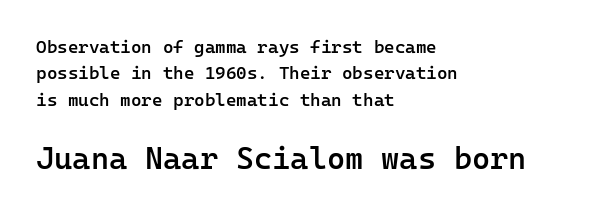
Between these two stacked blocks, the lower one wins on size. Descenders are the only things crossing below the line. Reading down the block, your eye returns to a fixed left position each line. Are there feet on the stems? There aren't — it's a sans. Every character sits straight up, as roman type does.
